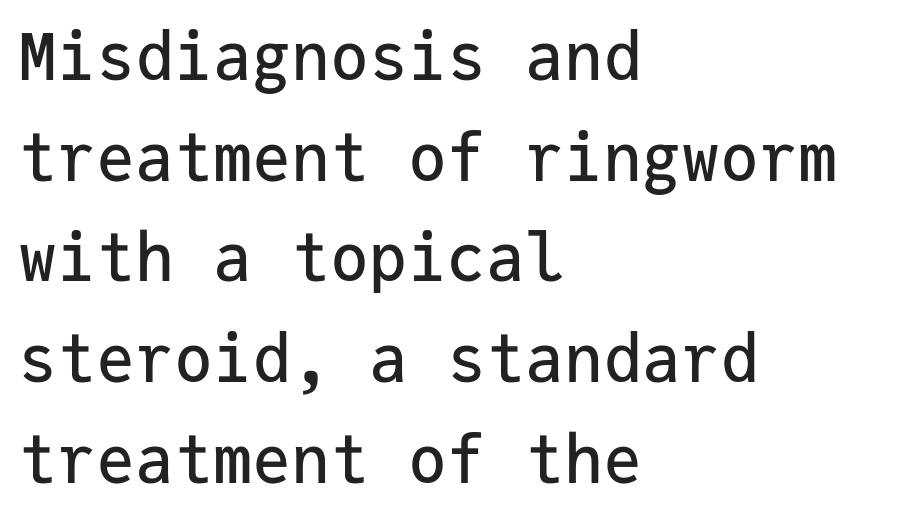
The image shows 65 px sans-serif type, upright, monospaced; set left-aligned, normal line spacing (1.55x), normal letter spacing, not underlined; low stroke contrast and a medium x-height.
